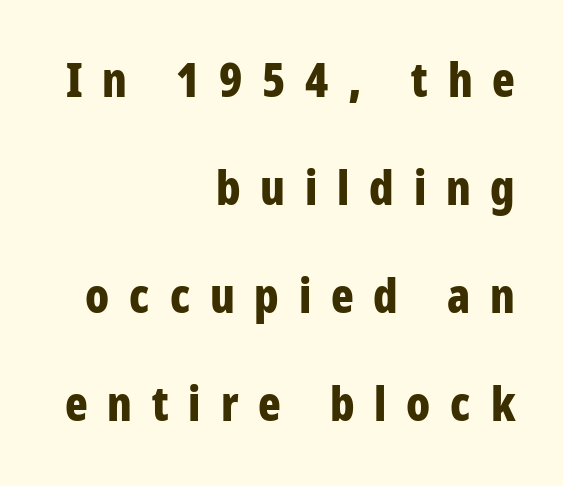
Q: Is the text bold? A: Yes.
Q: Is the text italic (slanted)? A: No, it is upright.
Q: Is the typeface a serif or a sans-serif typeface? A: Sans-serif.
Q: Is the text underlined? A: No.
Q: How is the paragraph aligned? A: Right-aligned.
Q: Is the spacing between letters normal or unusually wide? A: Unusually wide.
Q: Is the spacing between lines tight, normal or loose? A: Loose.
Q: Width (condensed, normal, or wide)? A: Condensed.
Q: Stroke contrast? A: Low.
Q: x-height? A: Large.
Q: Monospaced? A: No.
